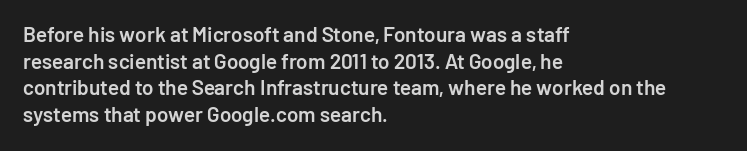
{"italic": "no", "bold": "semi", "underline": "no", "align": "left", "line_spacing": "normal", "line_spacing_ratio": 1.27, "letter_spacing": "normal", "letter_spacing_em": 0.0, "glyph_px": 21}
